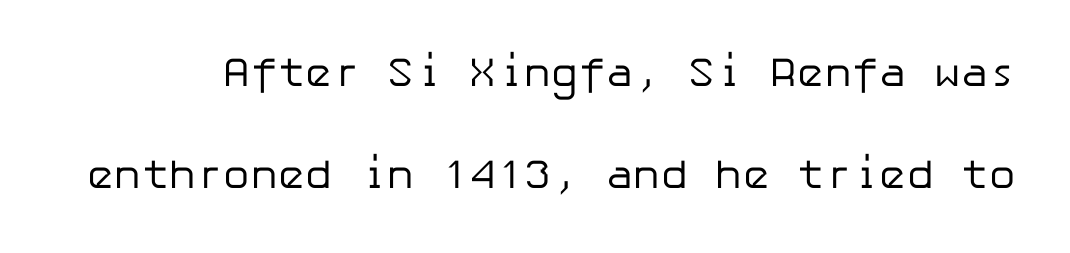
{"serif": "no", "italic": "no", "bold": "no", "weight": "regular", "width": "normal", "stroke_contrast": "low", "x_height": "medium", "underline": "no", "line_spacing": "loose", "line_spacing_ratio": 2.48, "letter_spacing": "normal", "letter_spacing_em": 0.0, "glyph_px": 41}
